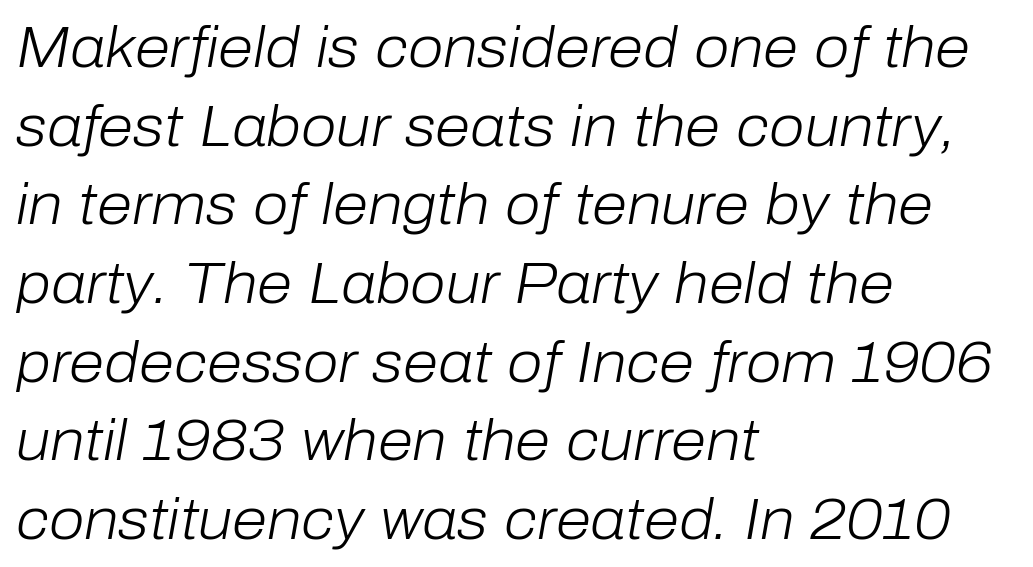
Q: Is the text bold? A: No.
Q: Is the text italic (slanted)? A: Yes, it leans right by about 10 degrees.
Q: Is the text underlined? A: No.
Q: How is the paragraph aligned? A: Left-aligned.
Q: Is the spacing between letters normal or unusually wide? A: Normal.
Q: Is the spacing between lines tight, normal or loose? A: Normal.
Q: Width (condensed, normal, or wide)? A: Normal.
Q: Stroke contrast? A: Low.
Q: x-height? A: Medium.
Q: Monospaced? A: No.
